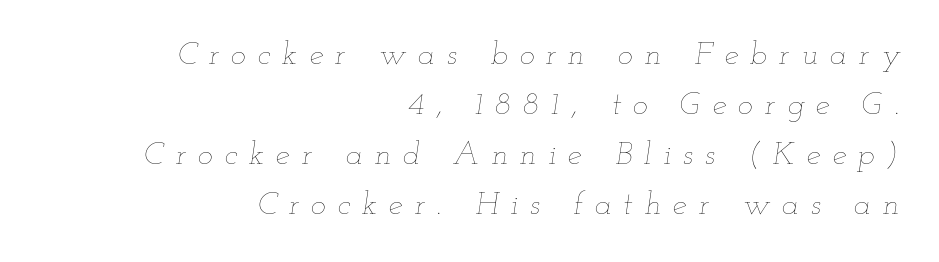
Q: Is the text bold? A: No.
Q: Is the text italic (slanted)? A: Yes, it leans right by about 12 degrees.
Q: Is the text underlined? A: No.
Q: How is the paragraph aligned? A: Right-aligned.
Q: Is the spacing between letters normal or unusually wide? A: Unusually wide.
Q: Is the spacing between lines tight, normal or loose? A: Normal.
Q: Width (condensed, normal, or wide)? A: Wide.
Q: Stroke contrast? A: Low.
Q: x-height? A: Small.
Q: Monospaced? A: No.
